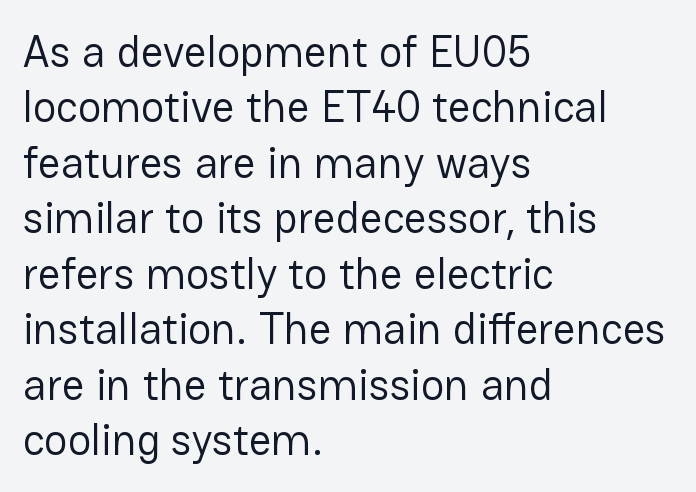
{"serif": "no", "italic": "no", "bold": "no", "weight": "regular", "width": "normal", "stroke_contrast": "low", "x_height": "medium", "monospaced": "no", "underline": "no", "align": "left", "line_spacing": "normal", "line_spacing_ratio": 1.26, "letter_spacing": "normal", "letter_spacing_em": 0.0, "glyph_px": 44}
